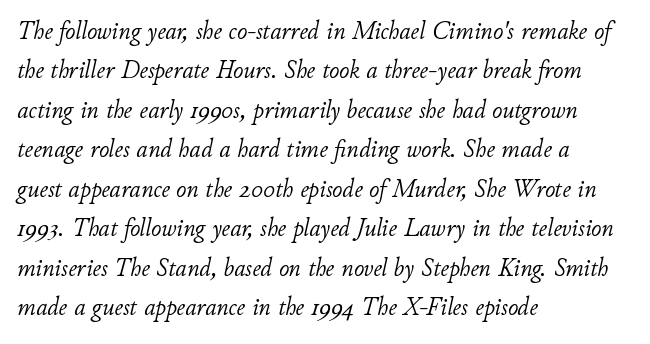
The image shows 25 px text type, italic (leaning right); set left-aligned, normal line spacing (1.58x), normal letter spacing, not underlined.
